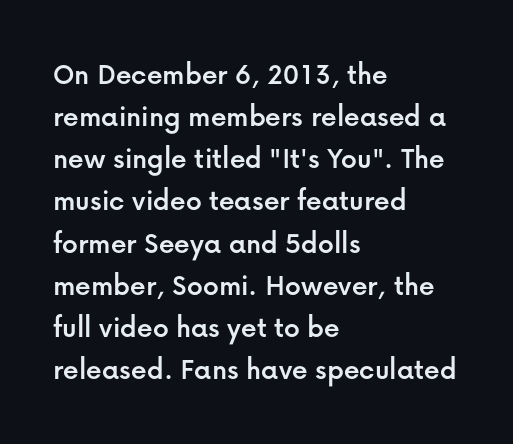
The image shows 31 px sans-serif type, upright; set left-aligned, normal line spacing (1.36x), normal letter spacing, not underlined; low stroke contrast and a medium x-height.
